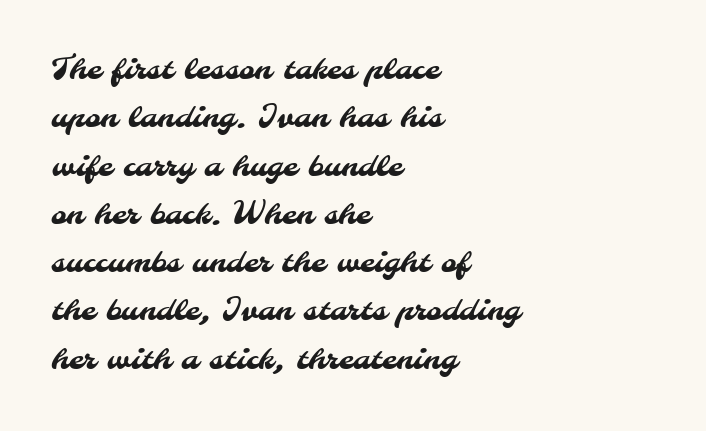
{"serif": "no", "width": "normal", "stroke_contrast": "medium", "x_height": "small", "monospaced": "no", "underline": "no", "align": "left", "line_spacing": "normal", "line_spacing_ratio": 1.61, "letter_spacing": "normal", "letter_spacing_em": 0.0, "glyph_px": 30}
